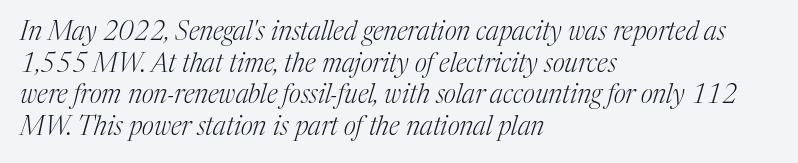
{"italic": "yes", "lean": "right", "slant_degrees": 17, "bold": "no", "underline": "no", "align": "left", "line_spacing_ratio": 1.22, "letter_spacing": "normal", "letter_spacing_em": 0.0, "glyph_px": 26}
